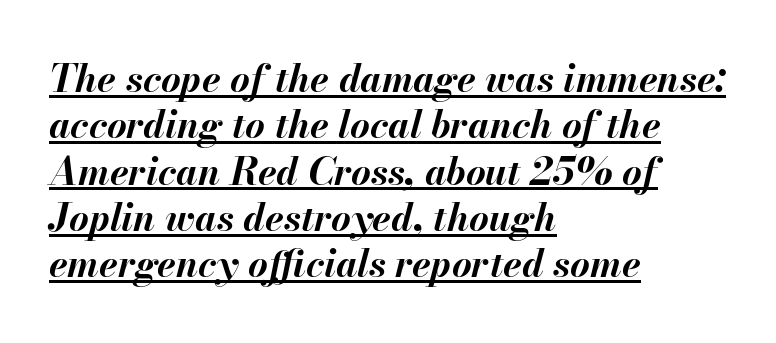
{"italic": "yes", "lean": "right", "slant_degrees": 13, "bold": "yes", "weight": "bold", "width": "normal", "stroke_contrast": "medium", "x_height": "small", "monospaced": "no", "underline": "yes", "align": "left", "line_spacing_ratio": 1.22, "letter_spacing": "normal", "letter_spacing_em": 0.0, "glyph_px": 38}
